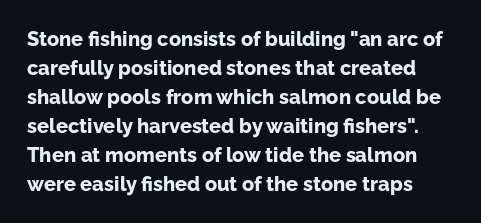
Quick note: underline off. Students, note that the glyphs here touch the page at normal intervals. This sample uses an upright cut, with every glyph sitting square on the baseline. Its strokes are broad and dark, the hallmark of bold type.
